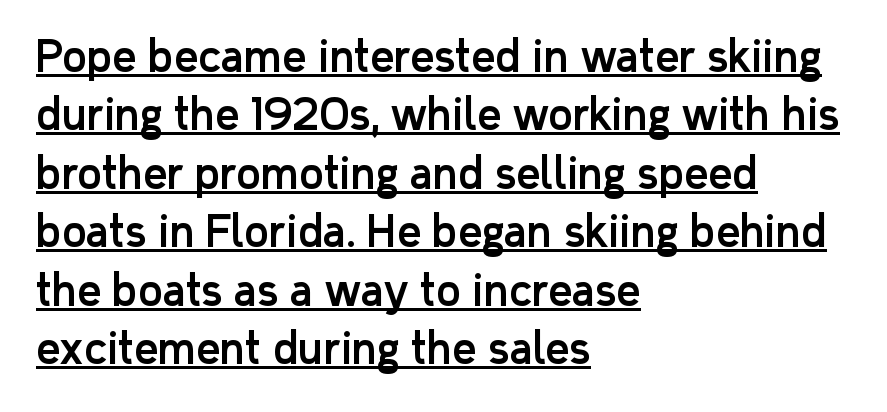
{"serif": "no", "italic": "no", "width": "normal", "stroke_contrast": "low", "x_height": "medium", "monospaced": "no", "underline": "yes", "align": "left", "line_spacing": "normal", "line_spacing_ratio": 1.39, "letter_spacing": "normal", "letter_spacing_em": 0.0, "glyph_px": 42}
